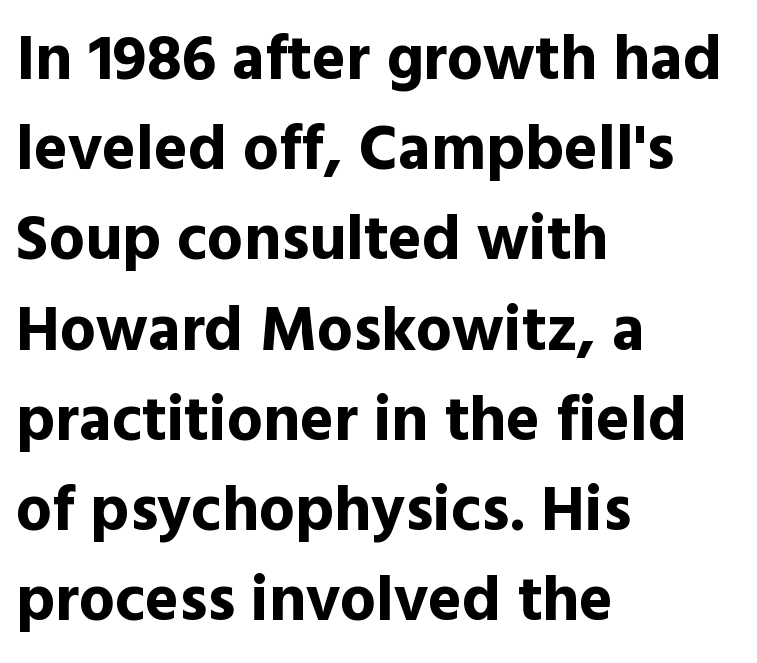
A normal amount of white space separates one row of letters from the next. Only glyphs here, with clear space below each row. Reading down the block, your eye returns to a fixed left position each line. Short note: letters normally spaced.
